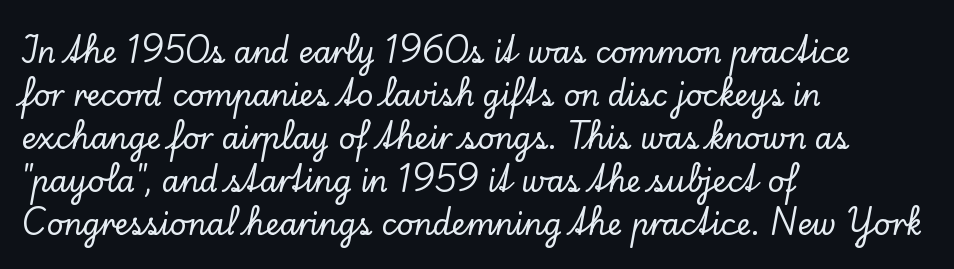
The image shows 29 px serif type; set left-aligned, normal line spacing (1.48x), normal letter spacing, not underlined; low stroke contrast and a small x-height.
